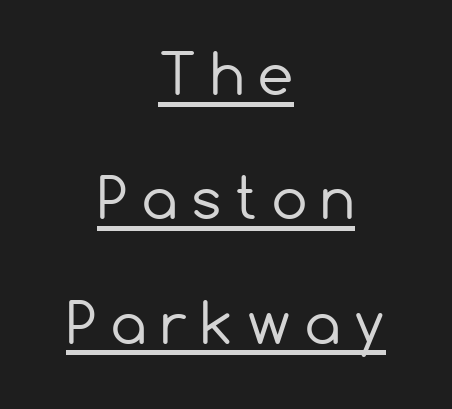
{"serif": "no", "italic": "no", "bold": "no", "weight": "regular", "width": "normal", "stroke_contrast": "low", "x_height": "medium", "monospaced": "no", "underline": "yes", "align": "center", "line_spacing": "loose", "line_spacing_ratio": 2.22, "letter_spacing": "wide", "letter_spacing_em": 0.26, "glyph_px": 56}
